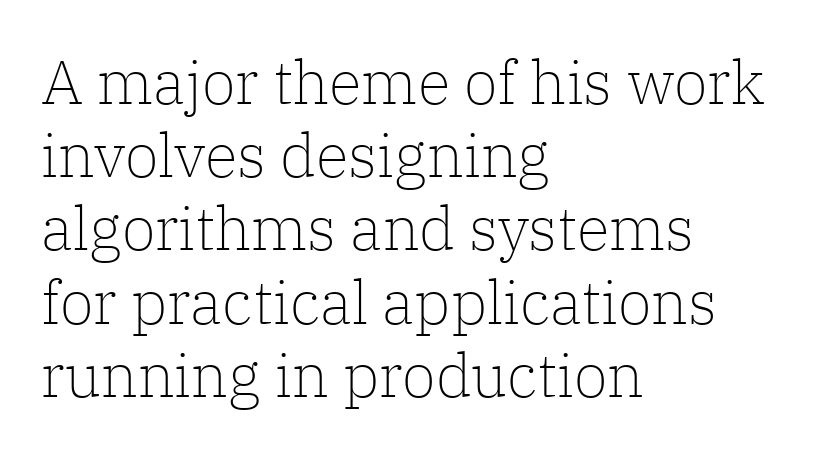
Q: Is the text bold? A: No.
Q: Is the text italic (slanted)? A: No, it is upright.
Q: Is the typeface a serif or a sans-serif typeface? A: Serif.
Q: Is the text underlined? A: No.
Q: How is the paragraph aligned? A: Left-aligned.
Q: Is the spacing between letters normal or unusually wide? A: Normal.
Q: Width (condensed, normal, or wide)? A: Normal.
Q: Stroke contrast? A: Low.
Q: x-height? A: Medium.
Q: Monospaced? A: No.
